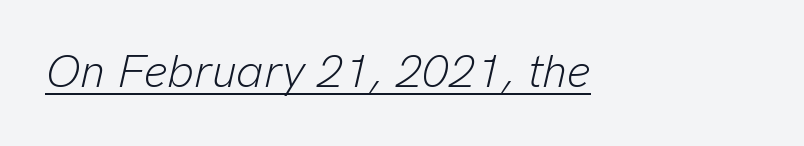
The image shows 46 px light type, italic (leaning right); set normal letter spacing, underlined; low stroke contrast and a medium x-height.
